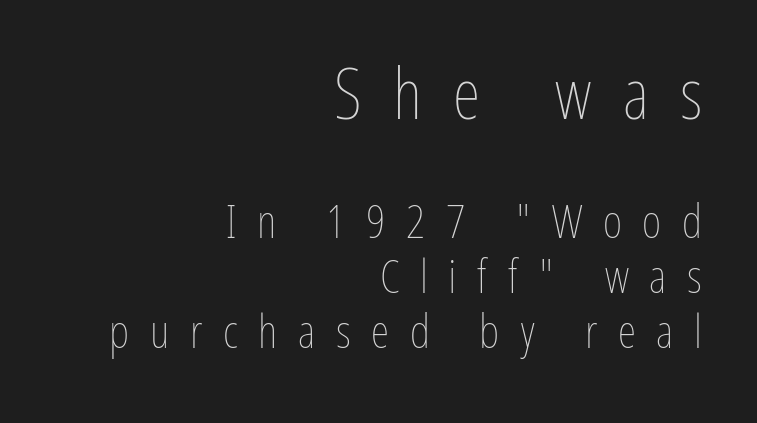
The image shows 71 px thin, condensed type, upright; set right-aligned, line spacing 1.17x, unusually wide letter spacing (+0.44 em), not underlined; the first (top) block is 1.51x larger; low stroke contrast and a medium x-height.
